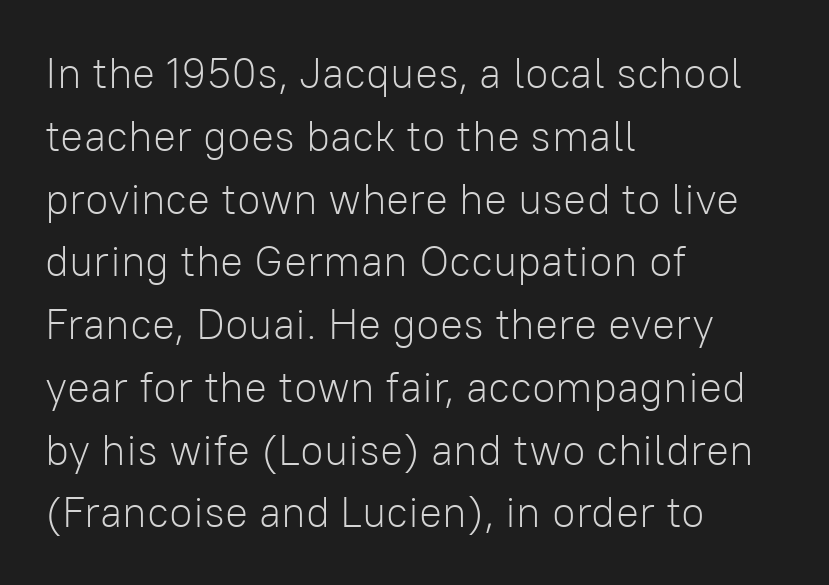
Q: Is the text bold? A: No.
Q: Is the text italic (slanted)? A: No, it is upright.
Q: Is the typeface a serif or a sans-serif typeface? A: Sans-serif.
Q: Is the text underlined? A: No.
Q: How is the paragraph aligned? A: Left-aligned.
Q: Is the spacing between letters normal or unusually wide? A: Normal.
Q: Is the spacing between lines tight, normal or loose? A: Normal.
Q: Width (condensed, normal, or wide)? A: Normal.
Q: Stroke contrast? A: Low.
Q: x-height? A: Medium.
Q: Monospaced? A: No.
